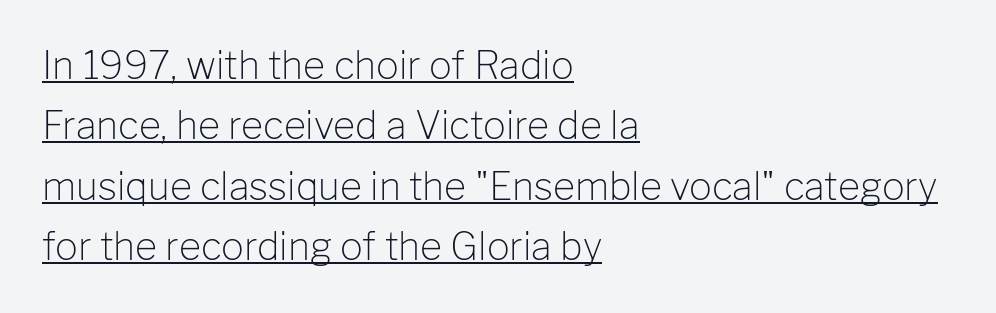
{"serif": "no", "italic": "no", "bold": "no", "weight": "light", "width": "normal", "stroke_contrast": "low", "x_height": "medium", "monospaced": "no", "underline": "yes", "align": "left", "line_spacing": "normal", "line_spacing_ratio": 1.59, "letter_spacing": "normal", "letter_spacing_em": 0.0, "glyph_px": 38}
